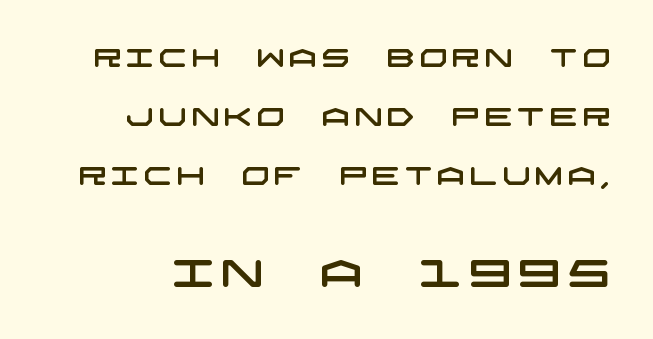
This is sans-serif lettering, the kind often seen on screens and signage. Between these two stacked blocks, the lower one wins on size. Does the leading feel generous? Absolutely, it's lavish. Check under the words: just untouched page.
